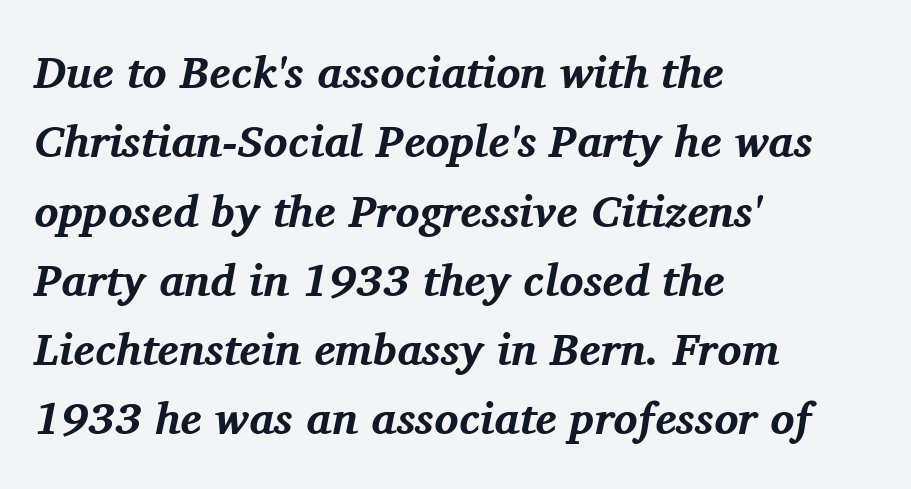
This rendering leaves character spacing at its baseline value. You can tell from the footed stems that serif type was used. Students, this is bold: see how much ink each stroke carries. The axis of the letterforms is tilted away from vertical. Each letter keeps its own natural width here, so spacing adapts to shape. Normally led — the rows are evenly, conventionally spaced.
